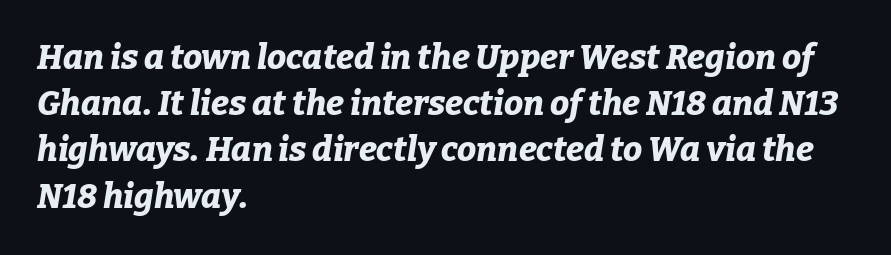
Is the type slanted? Yes — the strokes lean at a clear angle. The typesetter chose a ragged-right arrangement here. A typesetter would call this proportional, since set widths differ per character. The face used here is rendered with its standard letterfit. Strokes here are thick enough to call this a true bold. The zone under the glyphs is completely vacant.
